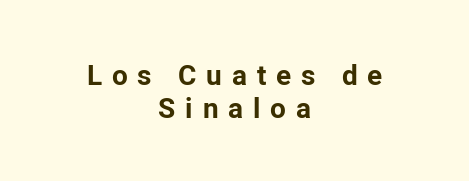
{"serif": "no", "italic": "no", "bold": "yes", "weight": "bold", "width": "normal", "stroke_contrast": "low", "x_height": "medium", "monospaced": "no", "underline": "no", "align": "center", "line_spacing_ratio": 1.17, "letter_spacing": "wide", "letter_spacing_em": 0.35, "glyph_px": 28}
